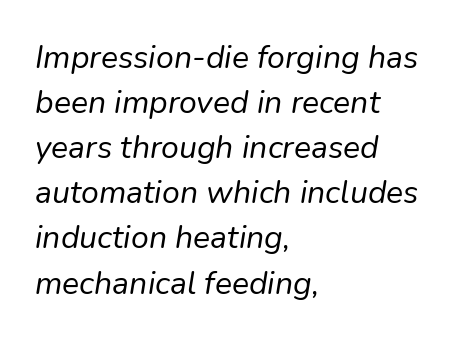
Q: Is the text bold? A: No.
Q: Is the text italic (slanted)? A: Yes, it leans right by about 9 degrees.
Q: Is the text underlined? A: No.
Q: How is the paragraph aligned? A: Left-aligned.
Q: Is the spacing between letters normal or unusually wide? A: Normal.
Q: Is the spacing between lines tight, normal or loose? A: Normal.
Q: Width (condensed, normal, or wide)? A: Normal.
Q: Stroke contrast? A: Low.
Q: x-height? A: Medium.
Q: Monospaced? A: No.
